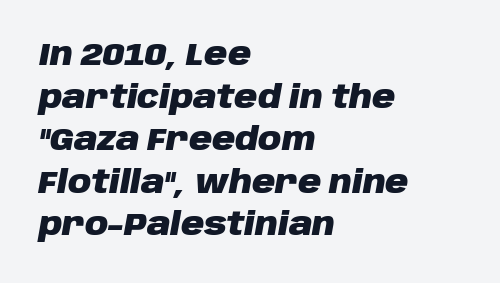
The image shows 32 px heavy type, italic (leaning right); set left-aligned, normal line spacing (1.33x), normal letter spacing, not underlined; low stroke contrast and a large x-height.
